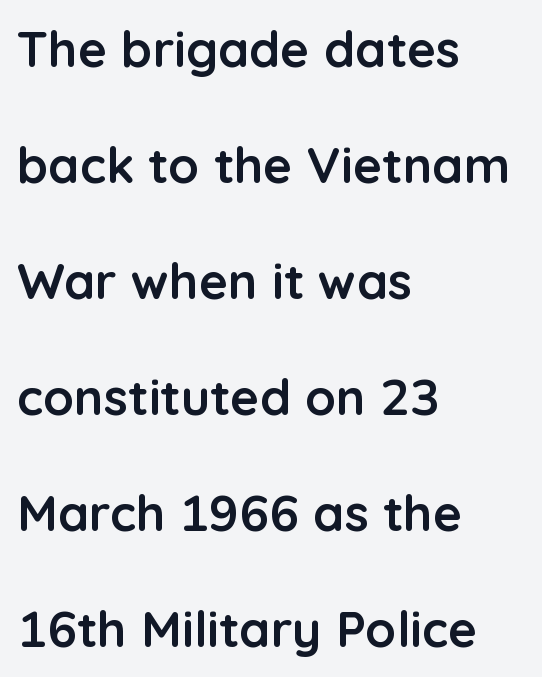
{"serif": "no", "italic": "no", "bold": "yes", "weight": "semibold", "width": "normal", "stroke_contrast": "low", "x_height": "medium", "monospaced": "no", "underline": "no", "align": "left", "line_spacing": "loose", "line_spacing_ratio": 2.32, "letter_spacing": "normal", "letter_spacing_em": 0.0, "glyph_px": 50}
